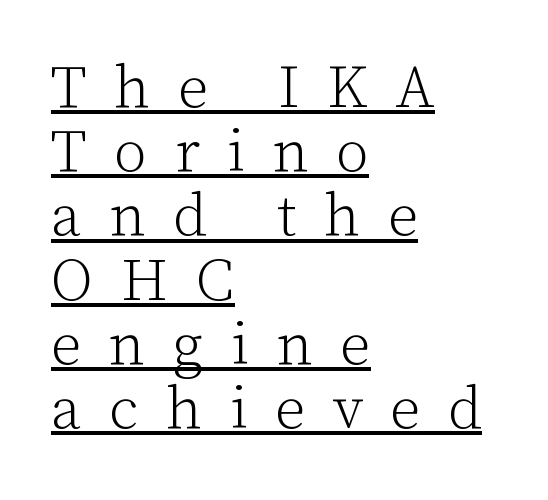
No heavy texture on the line: the type isn't bold. Do the characters align in a grid? No, the font is proportional. Observe the wide spacing: letters keep a clear distance from each other. Yep, those are serifs on the letters.
